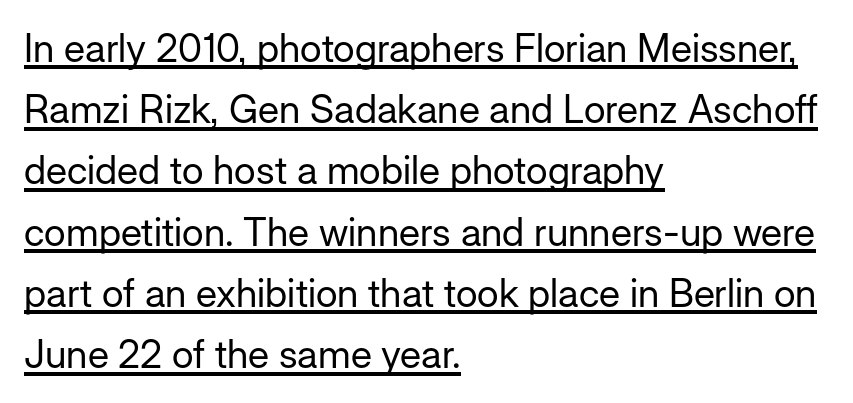
The image shows 39 px regular-weight sans-serif type, upright; set left-aligned, normal line spacing (1.57x), normal letter spacing, underlined; low stroke contrast and a medium x-height.
